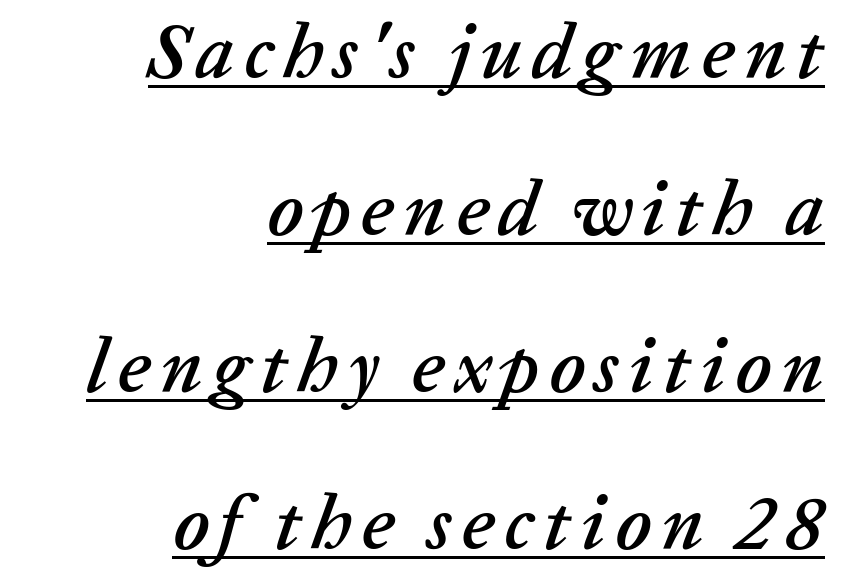
{"italic": "yes", "lean": "right", "slant_degrees": 20, "width": "normal", "stroke_contrast": "low", "x_height": "medium", "monospaced": "no", "underline": "yes", "align": "right", "line_spacing": "loose", "line_spacing_ratio": 2.04, "glyph_px": 77}
